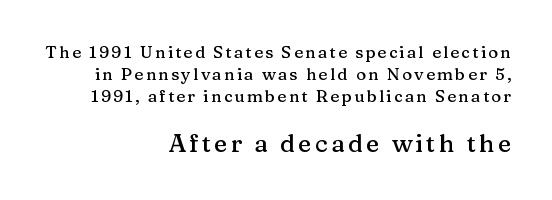
The strip under each line holds only bare page. Characters remain perfectly vertical along every line. Layout note: lines flush right. Students, observe: this is what conventionally led text looks like. The emphasis by scale lands on block number two, below.
